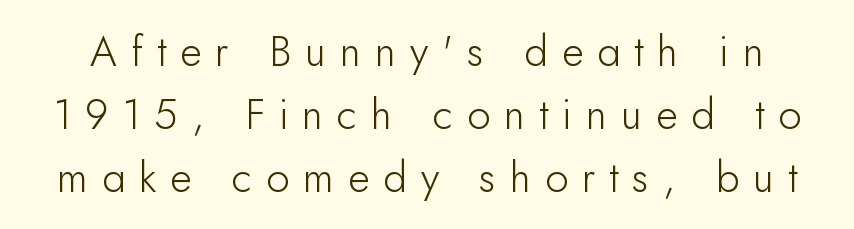
{"serif": "no", "italic": "no", "bold": "no", "weight": "light", "width": "normal", "stroke_contrast": "low", "x_height": "small", "monospaced": "no", "underline": "no", "line_spacing": "normal", "line_spacing_ratio": 1.5, "letter_spacing": "wide", "letter_spacing_em": 0.33, "glyph_px": 42}
